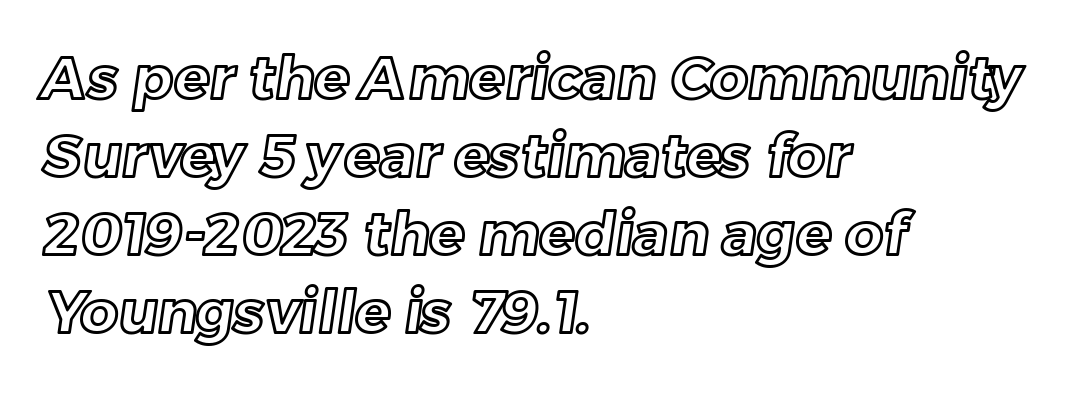
The image shows 59 px text type; set left-aligned, normal line spacing (1.32x), normal letter spacing, not underlined; a medium x-height.
